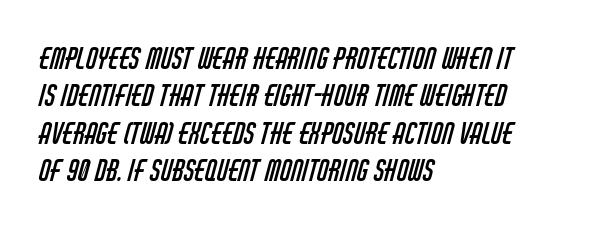
The image shows 29 px regular-weight, condensed sans-serif type; set left-aligned, normal line spacing (1.29x), normal letter spacing, not underlined; low stroke contrast and a large x-height.
